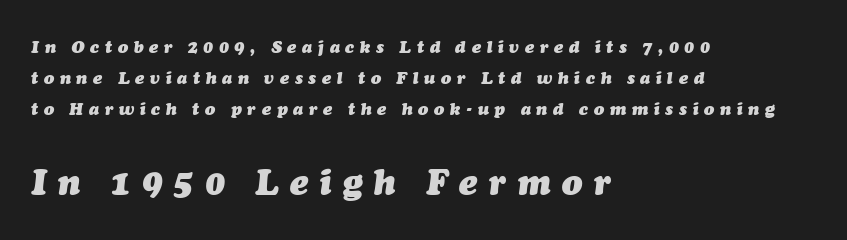
The image shows 34 px heavy type, italic (leaning right); set left-aligned, line spacing 1.81x, unusually wide letter spacing (+0.34 em), not underlined; the second (bottom) block is 2.0x larger; medium stroke contrast and a medium x-height.
